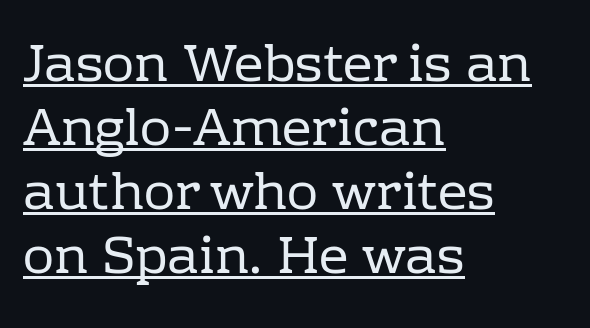
The image shows 52 px regular-weight serif type, upright; set left-aligned, line spacing 1.23x, normal letter spacing, underlined; low stroke contrast and a medium x-height.
